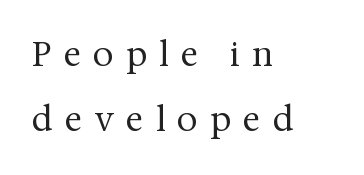
{"serif": "yes", "italic": "no", "bold": "no", "weight": "regular", "width": "normal", "stroke_contrast": "medium", "x_height": "medium", "monospaced": "no", "underline": "no", "align": "left", "line_spacing": "loose", "line_spacing_ratio": 1.97, "letter_spacing": "wide", "letter_spacing_em": 0.38, "glyph_px": 33}
